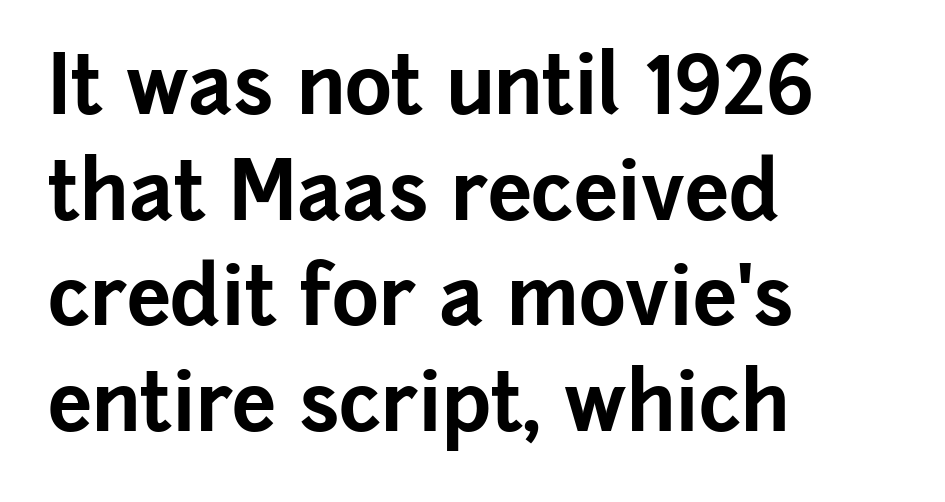
The image shows 80 px bold sans-serif type, upright; set left-aligned, normal line spacing (1.32x), normal letter spacing, not underlined; low stroke contrast and a medium x-height.
